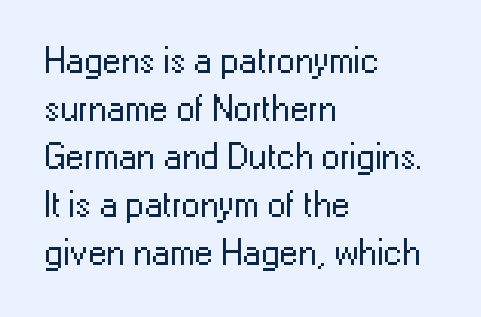
The image shows 37 px regular-weight sans-serif type, upright; set left-aligned, normal line spacing (1.3x), normal letter spacing, not underlined; low stroke contrast and a medium x-height.
